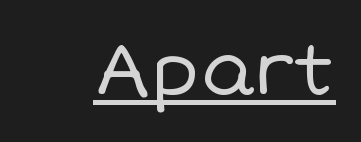
The image shows 72 px regular-weight type, upright; set normal letter spacing, underlined; low stroke contrast and a large x-height.
